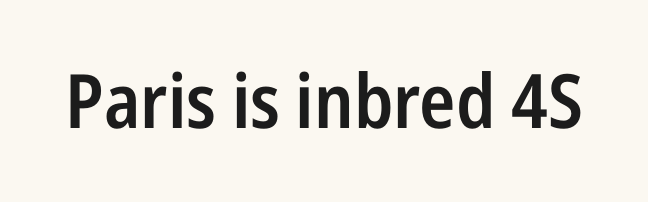
Q: Is the text bold? A: Semi-bold.
Q: Is the text italic (slanted)? A: No, it is upright.
Q: Is the typeface a serif or a sans-serif typeface? A: Sans-serif.
Q: Is the text underlined? A: No.
Q: Is the spacing between letters normal or unusually wide? A: Normal.
Q: Width (condensed, normal, or wide)? A: Condensed.
Q: Stroke contrast? A: Low.
Q: x-height? A: Medium.
Q: Monospaced? A: No.
